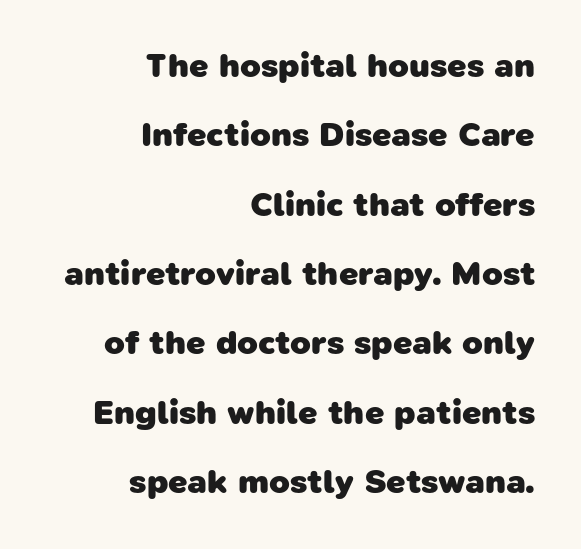
Q: Is the text bold? A: Yes.
Q: Is the typeface a serif or a sans-serif typeface? A: Sans-serif.
Q: Is the text underlined? A: No.
Q: How is the paragraph aligned? A: Right-aligned.
Q: Is the spacing between letters normal or unusually wide? A: Normal.
Q: Is the spacing between lines tight, normal or loose? A: Loose.
Q: Width (condensed, normal, or wide)? A: Normal.
Q: Stroke contrast? A: Low.
Q: x-height? A: Medium.
Q: Monospaced? A: No.
